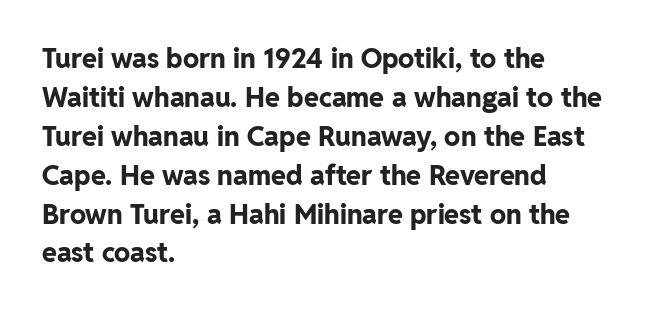
Q: Is the text bold? A: Yes.
Q: Is the text italic (slanted)? A: No, it is upright.
Q: Is the text underlined? A: No.
Q: How is the paragraph aligned? A: Left-aligned.
Q: Is the spacing between letters normal or unusually wide? A: Normal.
Q: Is the spacing between lines tight, normal or loose? A: Normal.
